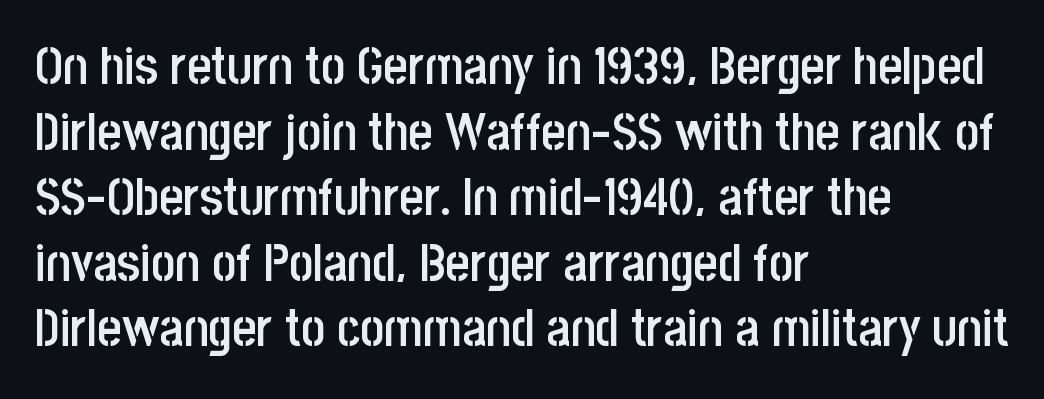
Q: Is the text bold? A: Semi-bold.
Q: Is the text italic (slanted)? A: No, it is upright.
Q: Is the typeface a serif or a sans-serif typeface? A: Sans-serif.
Q: Is the text underlined? A: No.
Q: How is the paragraph aligned? A: Left-aligned.
Q: Is the spacing between letters normal or unusually wide? A: Normal.
Q: Is the spacing between lines tight, normal or loose? A: Normal.
Q: Width (condensed, normal, or wide)? A: Condensed.
Q: Stroke contrast? A: Low.
Q: x-height? A: Large.
Q: Monospaced? A: No.
